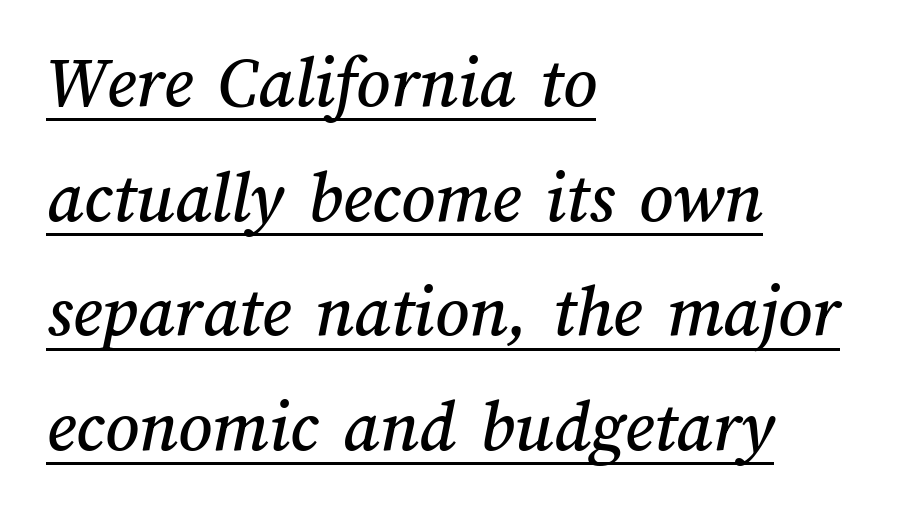
The image shows 74 px text type; set left-aligned, normal line spacing (1.55x), normal letter spacing, underlined; medium stroke contrast and a medium x-height.
